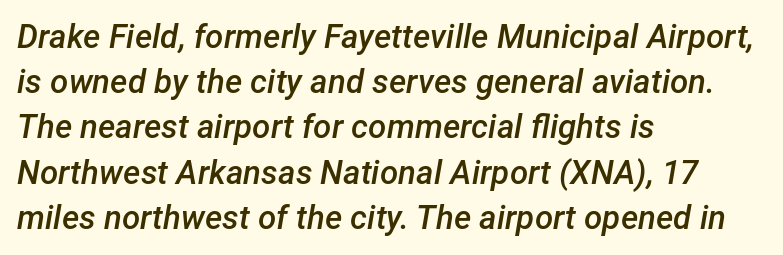
The image shows 33 px semibold type, italic (leaning right); set left-aligned, normal line spacing (1.37x), normal letter spacing, not underlined; low stroke contrast and a medium x-height.
